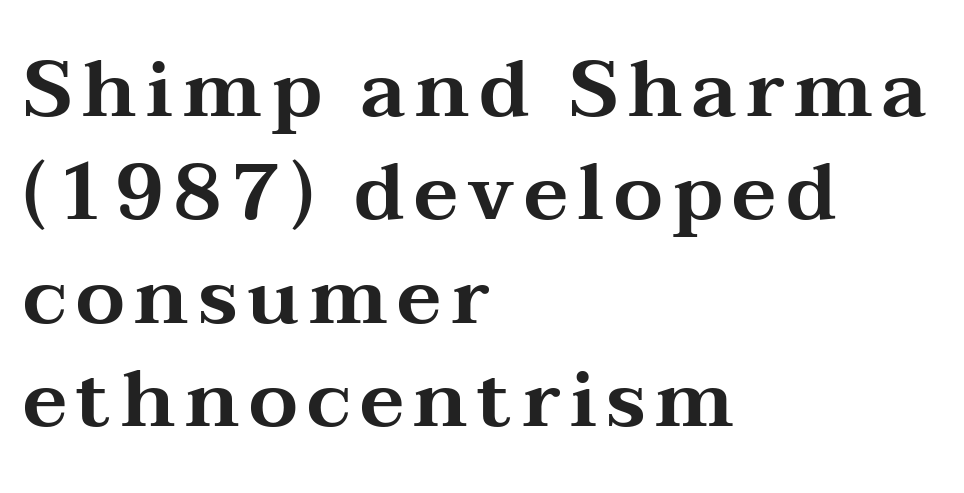
{"serif": "yes", "italic": "no", "width": "wide", "stroke_contrast": "medium", "x_height": "medium", "monospaced": "no", "underline": "no", "align": "left", "line_spacing": "normal", "line_spacing_ratio": 1.31, "glyph_px": 79}
